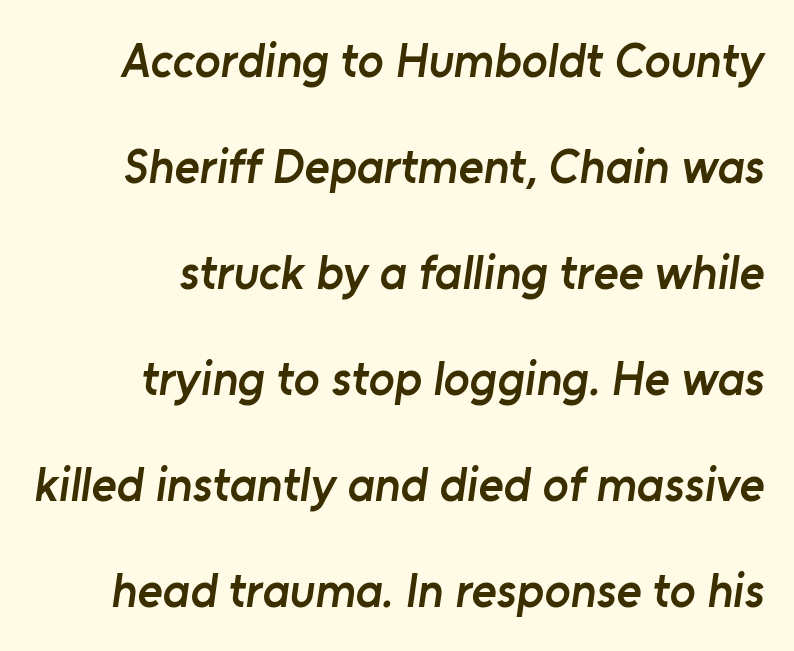
Q: Is the text bold? A: Semi-bold.
Q: Is the typeface a serif or a sans-serif typeface? A: Sans-serif.
Q: Is the text underlined? A: No.
Q: Is the spacing between letters normal or unusually wide? A: Normal.
Q: Is the spacing between lines tight, normal or loose? A: Loose.
Q: Width (condensed, normal, or wide)? A: Normal.
Q: Stroke contrast? A: Low.
Q: x-height? A: Medium.
Q: Monospaced? A: No.
